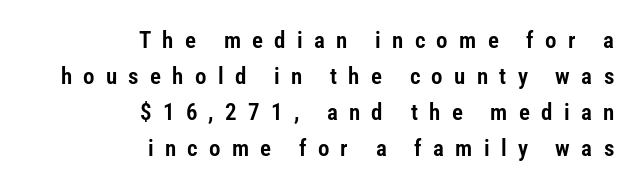
Right-aligned paragraph, ragged on the left. Students, note that the glyphs here are deliberately spaced far apart. Just letters on the line, the space beneath them empty. Regarding leading, the lines here are spaced in the standard way. Posture: vertical.
